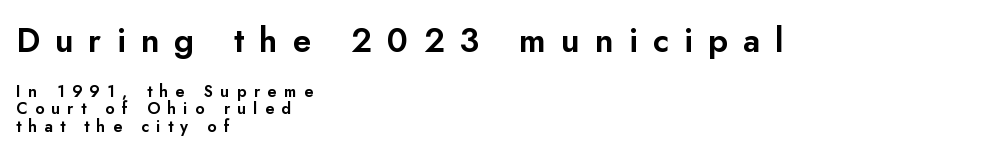
The image shows 33 px sans-serif type, upright; set left-aligned, tight line spacing (1.1x), unusually wide letter spacing (+0.46 em), not underlined; the first (top) block is 2.06x larger; low stroke contrast and a small x-height.
